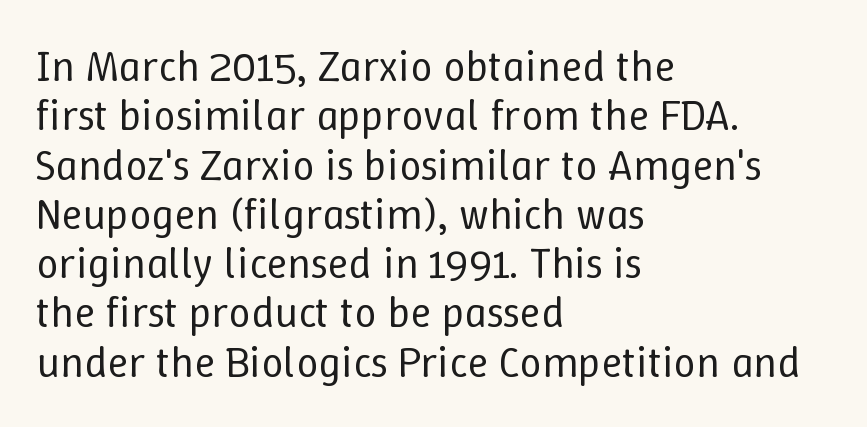
The strip under each line holds only bare page. What's the leading like? Squeezed, with rows nearly overlapping. Think standard paragraph weight, or any step lighter than that. A roman cut, with each character standing at attention. These lines are rendered in a variable-pitch font. Look at the tracking — it's just the regular setting, nothing added.
